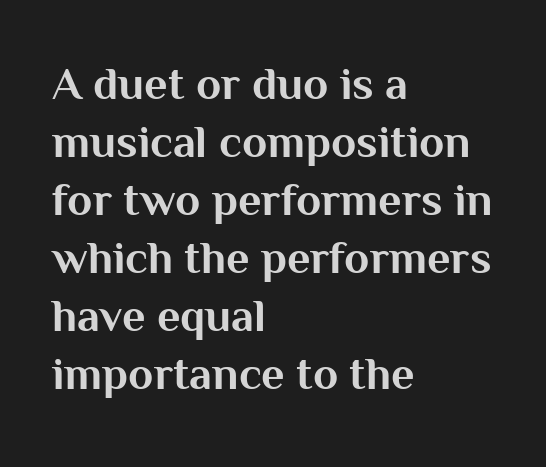
Notice how the passage keeps a crisp vertical edge on the left only. The letters sit at their default tracking, neither squeezed nor spread. Rule under the text: the space is simply empty. Is this a fixed-width face? No — the glyphs have proportional, varying widths.
